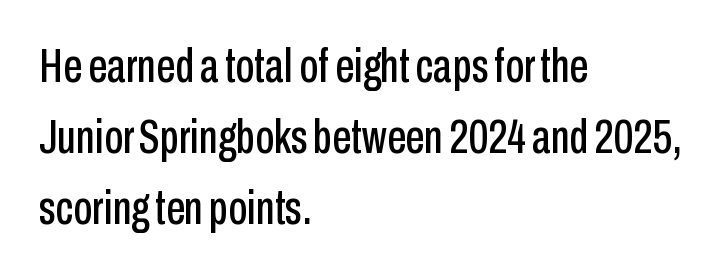
Vertical strokes here are truly vertical. Spacing verdict: proportional, widths tailored to each character. Does extra space separate the letters? No, they use regular spacing. Vertical spacing — default.
